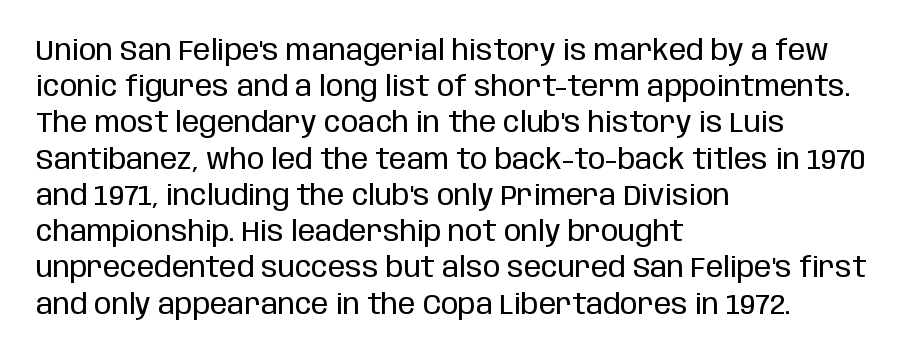
Q: Is the text bold? A: No.
Q: Is the text italic (slanted)? A: No, it is upright.
Q: Is the typeface a serif or a sans-serif typeface? A: Sans-serif.
Q: Is the text underlined? A: No.
Q: How is the paragraph aligned? A: Left-aligned.
Q: Is the spacing between letters normal or unusually wide? A: Normal.
Q: Is the spacing between lines tight, normal or loose? A: Normal.
Q: Width (condensed, normal, or wide)? A: Condensed.
Q: Stroke contrast? A: Low.
Q: x-height? A: Large.
Q: Monospaced? A: No.
